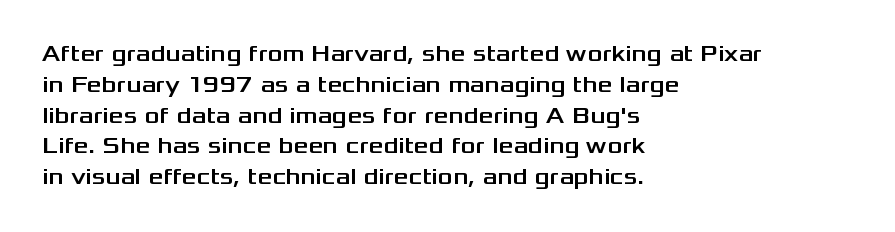
Q: Is the text italic (slanted)? A: No, it is upright.
Q: Is the text underlined? A: No.
Q: How is the paragraph aligned? A: Left-aligned.
Q: Is the spacing between letters normal or unusually wide? A: Normal.
Q: Is the spacing between lines tight, normal or loose? A: Normal.
